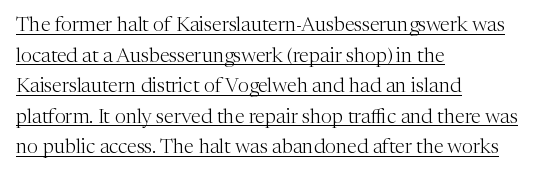
The image shows 20 px text type, upright; set left-aligned, normal line spacing (1.53x), normal letter spacing, underlined.
